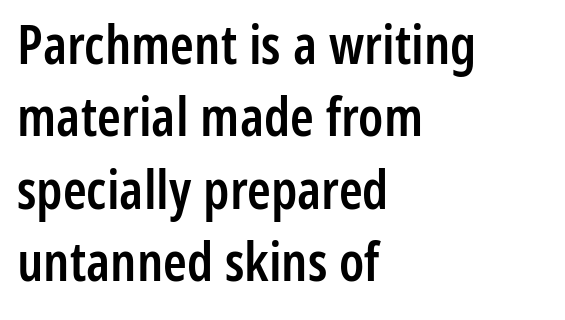
This sample uses plain, unmodified letter spacing. The typography opts for an upright posture over an oblique one. Spacing verdict: proportional, widths tailored to each character. Nobody drew a line under any word here. Grotesque or geometric, the face here clearly has no serifs.
